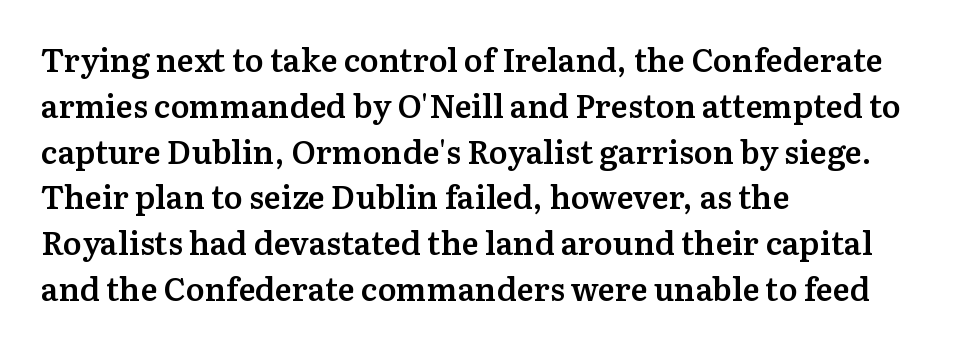
The glyphs are unaccompanied by any horizontal stroke below them. In terms of weight, the rendering is demibold, just under bold. To sum up the face: it has serifs. These lines were composed using upright roman letters. Do the characters align in a grid? No, the font is proportional. Short note: letters normally spaced.
